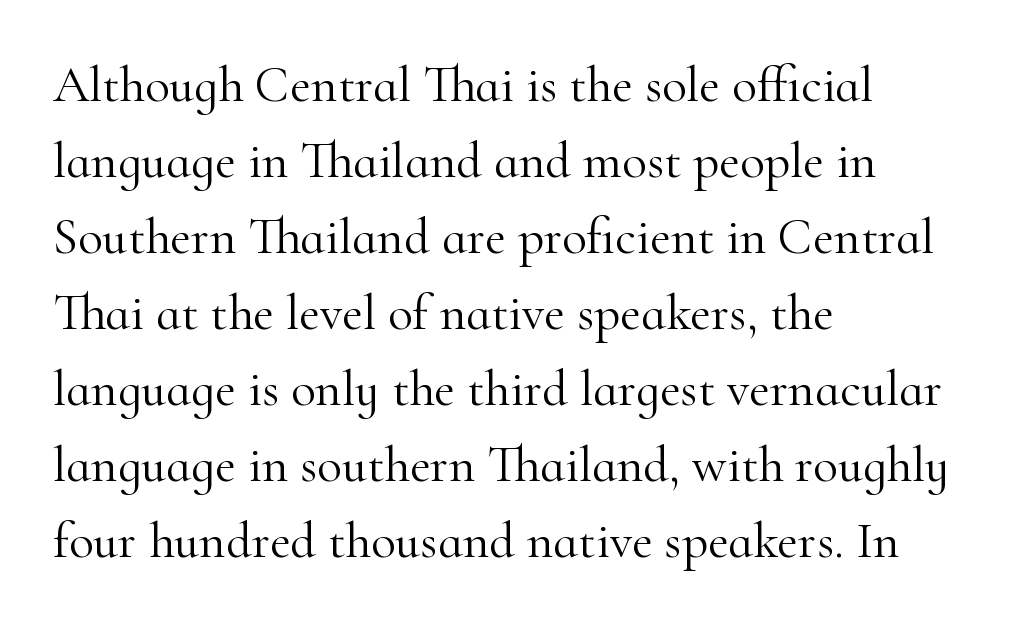
Rule under the text: the space is simply empty. The characters display serif detailing at their extremities. Character widths vary here, with narrow letters taking less room than wide ones. Compared with typical paragraphs, the rows here are spaced about the same.
